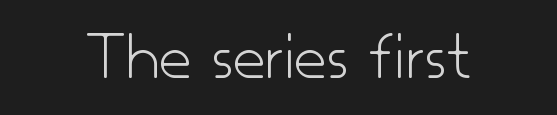
Q: Is the text bold? A: No.
Q: Is the text italic (slanted)? A: No, it is upright.
Q: Is the typeface a serif or a sans-serif typeface? A: Sans-serif.
Q: Is the text underlined? A: No.
Q: Is the spacing between letters normal or unusually wide? A: Normal.
Q: Width (condensed, normal, or wide)? A: Normal.
Q: Stroke contrast? A: Low.
Q: x-height? A: Small.
Q: Monospaced? A: No.
